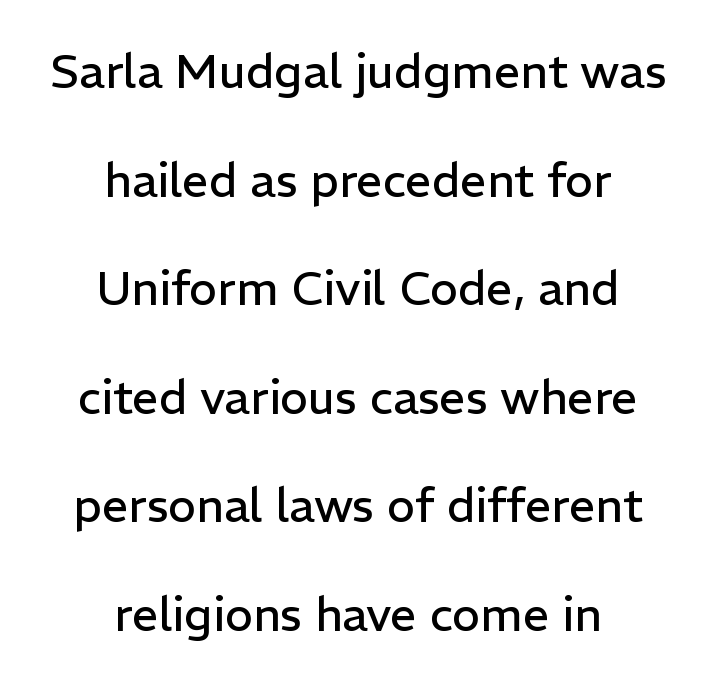
The image shows 47 px regular-weight sans-serif type, upright; set centered, loose line spacing (2.31x), normal letter spacing, not underlined; low stroke contrast and a medium x-height.
